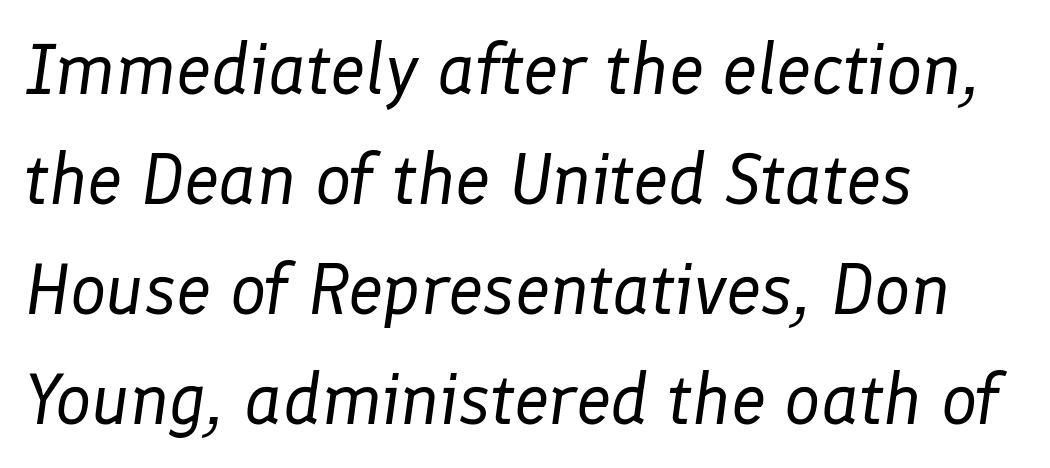
Q: Is the text bold? A: No.
Q: Is the text italic (slanted)? A: Yes, it leans right by about 8 degrees.
Q: Is the text underlined? A: No.
Q: How is the paragraph aligned? A: Left-aligned.
Q: Is the spacing between letters normal or unusually wide? A: Normal.
Q: Is the spacing between lines tight, normal or loose? A: Normal.
Q: Width (condensed, normal, or wide)? A: Normal.
Q: Stroke contrast? A: Low.
Q: x-height? A: Medium.
Q: Monospaced? A: No.
